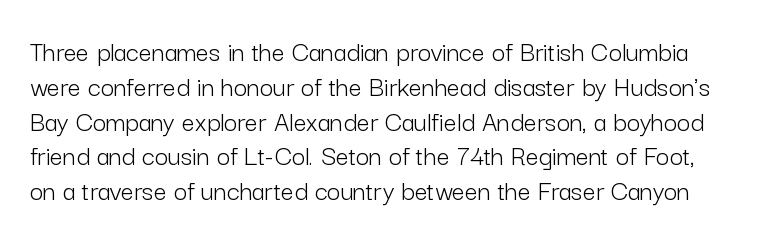
Heft: none added — not bold. Check the space under the baseline: it is left empty. Posture: upright roman. The designer went with a sans here, leaving each stem footless. Caption: standard tracking, unaltered. Note the varied advance widths — an 'i' is clearly narrower than an 'm'.
